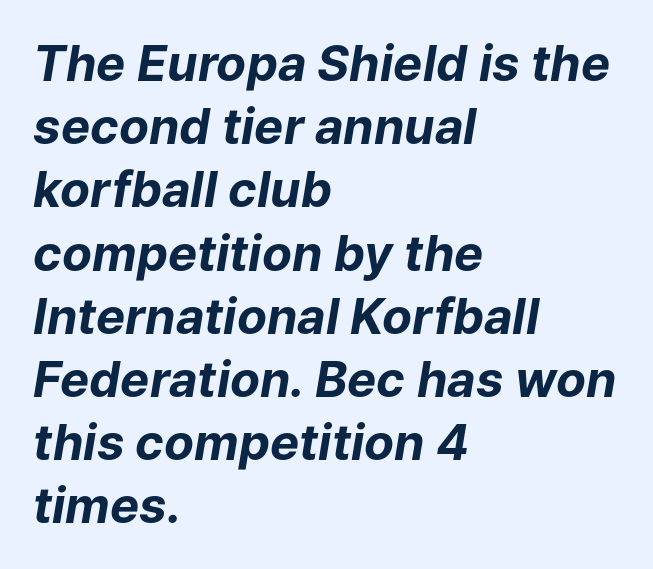
Q: Is the text bold? A: Yes.
Q: Is the text italic (slanted)? A: Yes, it leans right by about 9 degrees.
Q: Is the text underlined? A: No.
Q: How is the paragraph aligned? A: Left-aligned.
Q: Is the spacing between letters normal or unusually wide? A: Normal.
Q: Is the spacing between lines tight, normal or loose? A: Normal.
Q: Width (condensed, normal, or wide)? A: Normal.
Q: Stroke contrast? A: Low.
Q: x-height? A: Medium.
Q: Monospaced? A: No.
